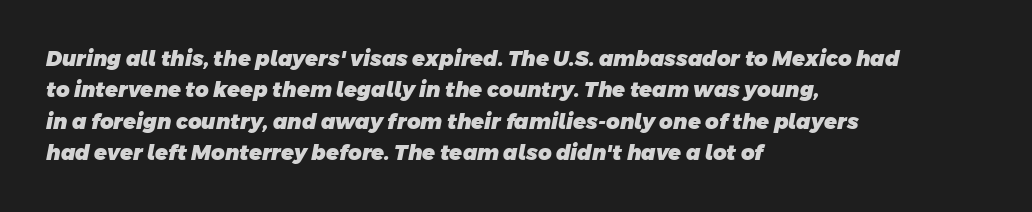
Thick stems and heavy bowls — unmistakably bold. Anything drawn beneath the words? Only blank space. There is no visible air inserted between adjacent glyphs. The rendering uses a moderate line-height, typical for paragraphs. The ragged edge is on the right, which tells us the setting is flush left.
